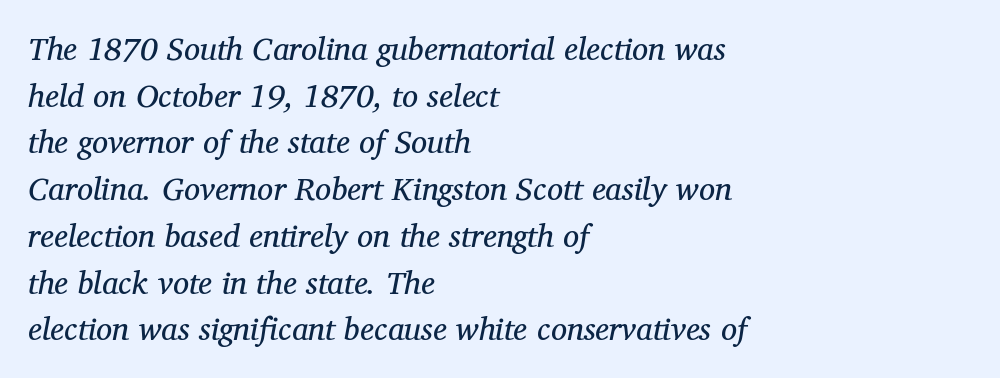
A typesetter would label this face a serif. The font sits on the lighter half of the weight spectrum, regular included. The ragged edge is on the right, which tells us the setting is flush left. Yep, that's italic — everything's leaning. What's the leading like? Ordinary, nothing unusual. No word sits above an underline.
